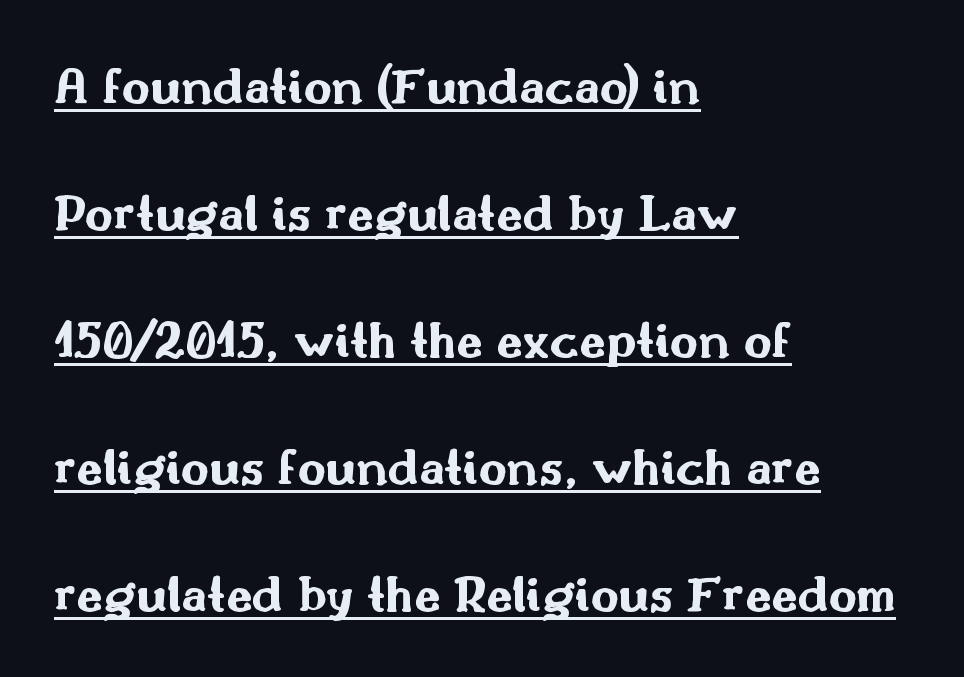
{"serif": "no", "italic": "no", "bold": "yes", "weight": "bold", "width": "wide", "stroke_contrast": "medium", "x_height": "small", "monospaced": "no", "underline": "yes", "align": "left", "line_spacing": "loose", "line_spacing_ratio": 2.35, "letter_spacing": "normal", "letter_spacing_em": 0.0, "glyph_px": 54}
